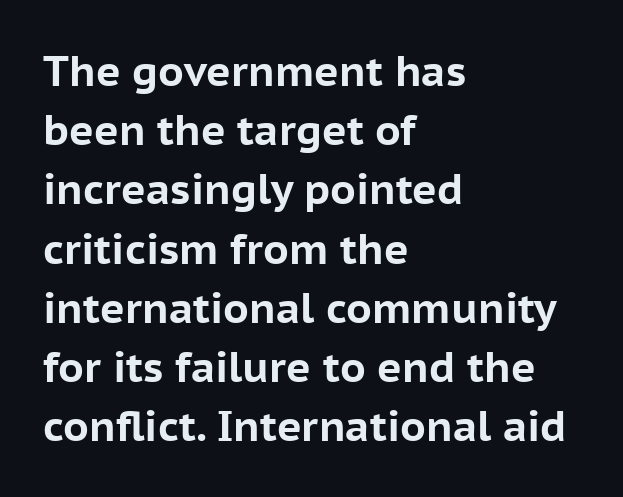
Upright lettering throughout. Look at the bottom of the vertical strokes: they stop flat, with no serifs. Which margin do the lines hug? The left one — the right edge is uneven. Weight: bold.
